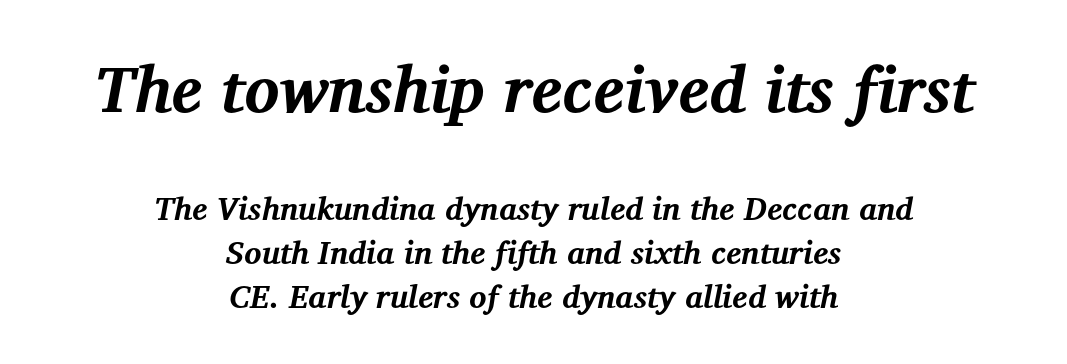
{"serif": "yes", "italic": "yes", "lean": "right", "slant_degrees": 12, "bold": "yes", "weight": "bold", "width": "normal", "stroke_contrast": "medium", "x_height": "medium", "monospaced": "no", "underline": "no", "align": "center", "line_spacing": "normal", "line_spacing_ratio": 1.37, "letter_spacing": "normal", "letter_spacing_em": 0.0, "larger_block": "first", "size_ratio": 2.03, "glyph_px": 65}
